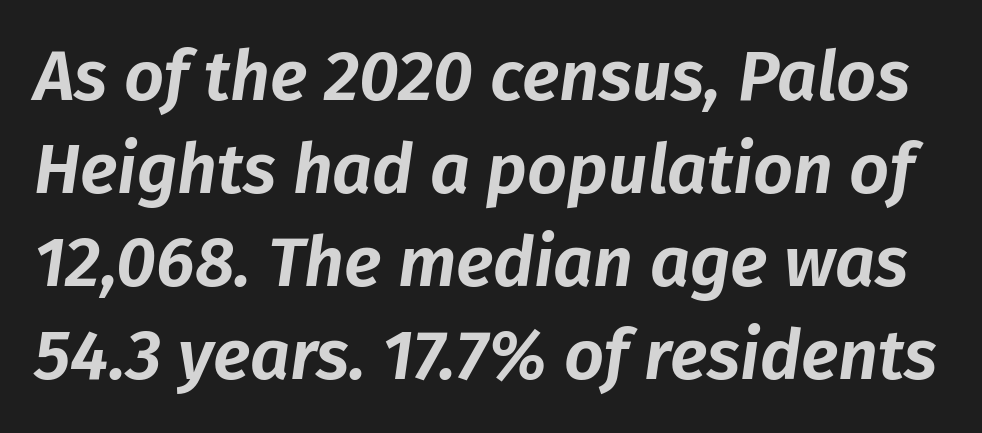
Vertically, the passage feels balanced, rows spaced as you'd expect. Words appear dense and cohesive because spacing is normal. Emphasis-style slanted type is in use. The letters advance in unequal steps, a hallmark of proportional type. Check under the words: just untouched page.
